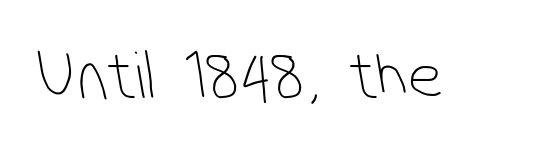
The image shows 69 px thin, condensed sans-serif type; set normal letter spacing, not underlined; low stroke contrast and a medium x-height.
